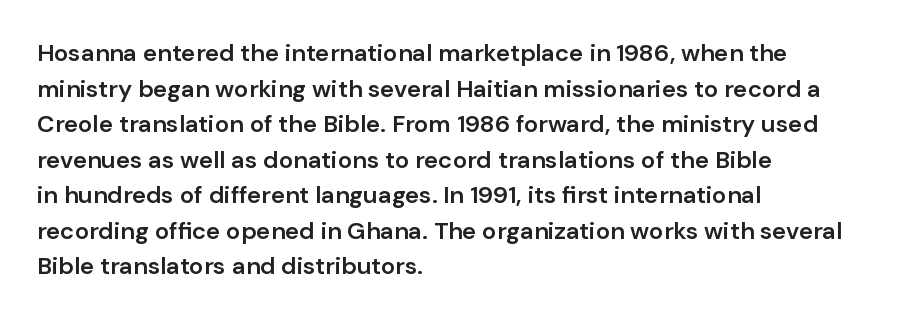
{"italic": "no", "bold": "semi", "underline": "no", "align": "left", "line_spacing": "normal", "line_spacing_ratio": 1.48, "letter_spacing": "normal", "letter_spacing_em": 0.0, "glyph_px": 24}
